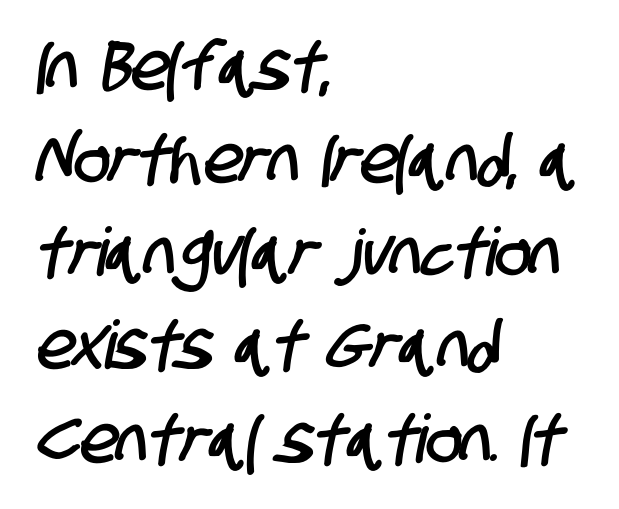
{"serif": "no", "width": "condensed", "stroke_contrast": "low", "x_height": "large", "monospaced": "no", "underline": "no", "align": "left", "line_spacing": "normal", "line_spacing_ratio": 1.39, "letter_spacing": "normal", "letter_spacing_em": 0.0, "glyph_px": 67}
